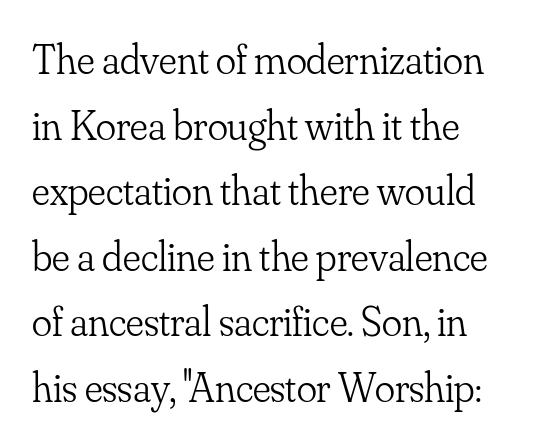
Q: Is the text bold? A: No.
Q: Is the text italic (slanted)? A: No, it is upright.
Q: Is the typeface a serif or a sans-serif typeface? A: Serif.
Q: Is the text underlined? A: No.
Q: How is the paragraph aligned? A: Left-aligned.
Q: Is the spacing between letters normal or unusually wide? A: Normal.
Q: Is the spacing between lines tight, normal or loose? A: Normal.
Q: Width (condensed, normal, or wide)? A: Normal.
Q: Stroke contrast? A: Low.
Q: x-height? A: Small.
Q: Monospaced? A: No.
